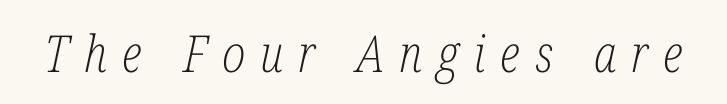
{"serif": "yes", "italic": "yes", "lean": "right", "slant_degrees": 12, "bold": "no", "weight": "light", "width": "condensed", "stroke_contrast": "low", "x_height": "medium", "monospaced": "no", "underline": "no", "letter_spacing": "wide", "letter_spacing_em": 0.29, "glyph_px": 51}
